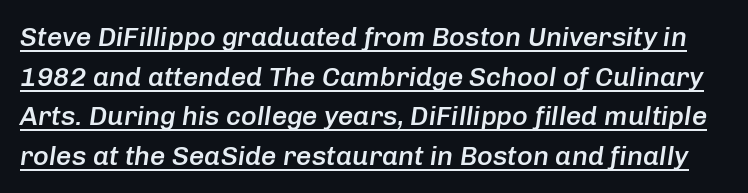
{"italic": "yes", "lean": "right", "slant_degrees": 8, "bold": "semi", "underline": "yes", "line_spacing": "normal", "line_spacing_ratio": 1.47, "letter_spacing": "normal", "letter_spacing_em": 0.0, "glyph_px": 27}
